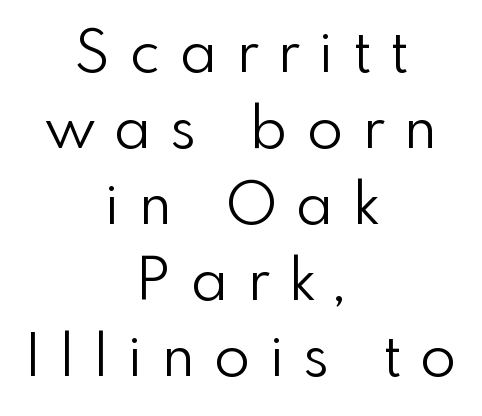
The image shows 59 px light sans-serif type, upright; set centered, normal line spacing (1.29x), unusually wide letter spacing (+0.34 em), not underlined; low stroke contrast and a small x-height.
